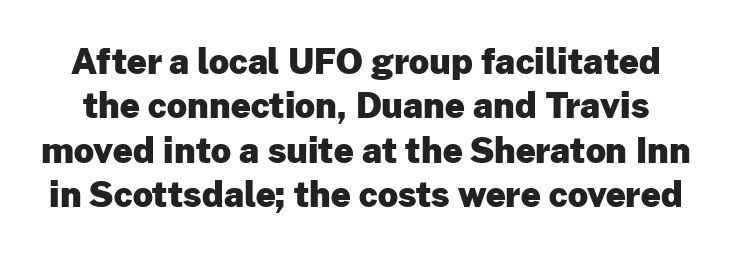
{"serif": "no", "italic": "no", "bold": "yes", "weight": "heavy", "width": "normal", "stroke_contrast": "low", "x_height": "medium", "monospaced": "no", "underline": "no", "line_spacing": "normal", "line_spacing_ratio": 1.27, "letter_spacing": "normal", "letter_spacing_em": 0.0, "glyph_px": 35}
